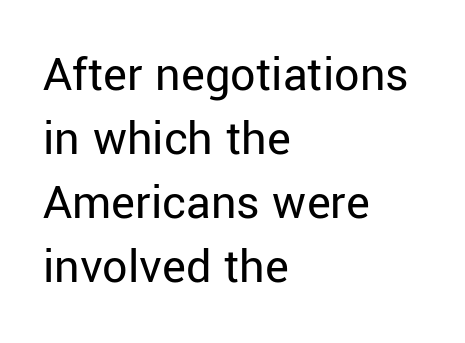
Q: Is the text bold? A: No.
Q: Is the text italic (slanted)? A: No, it is upright.
Q: Is the typeface a serif or a sans-serif typeface? A: Sans-serif.
Q: Is the text underlined? A: No.
Q: How is the paragraph aligned? A: Left-aligned.
Q: Is the spacing between letters normal or unusually wide? A: Normal.
Q: Is the spacing between lines tight, normal or loose? A: Normal.
Q: Width (condensed, normal, or wide)? A: Normal.
Q: Stroke contrast? A: Low.
Q: x-height? A: Medium.
Q: Monospaced? A: No.
